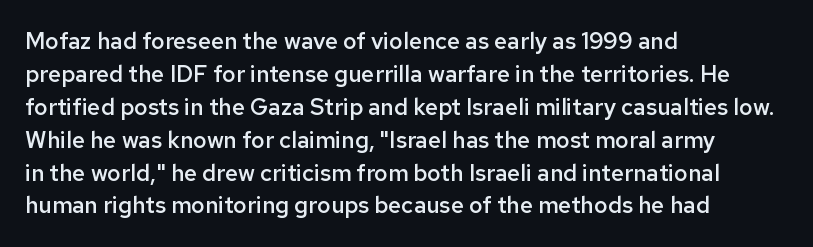
The image shows 23 px text type, upright; set left-aligned, normal line spacing (1.43x), normal letter spacing, not underlined.
